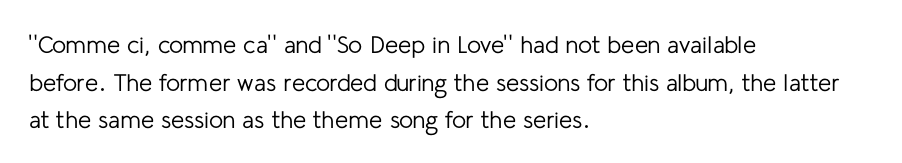
The setting favours the left margin, as ordinary paragraphs usually do. The face looks like a standard text weight, possibly lighter. Each row of text sits above clean, open space. Posture: straight, roman, zero tilt.
